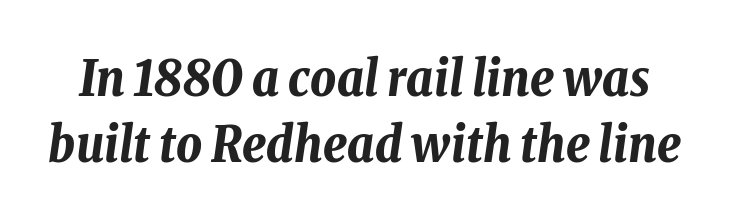
Q: Is the text bold? A: Yes.
Q: Is the text italic (slanted)? A: Yes, it leans right by about 8 degrees.
Q: Is the text underlined? A: No.
Q: Is the spacing between letters normal or unusually wide? A: Normal.
Q: Is the spacing between lines tight, normal or loose? A: Normal.
Q: Width (condensed, normal, or wide)? A: Condensed.
Q: Stroke contrast? A: Low.
Q: x-height? A: Medium.
Q: Monospaced? A: No.
